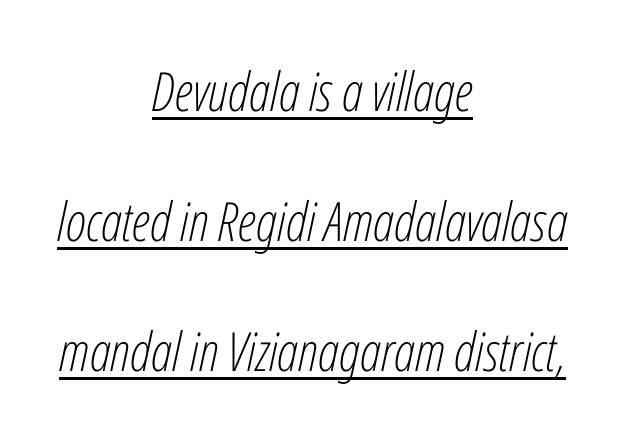
The image shows 54 px light, condensed type, italic (leaning right); set centered, loose line spacing (2.41x), normal letter spacing, underlined; low stroke contrast and a medium x-height.
